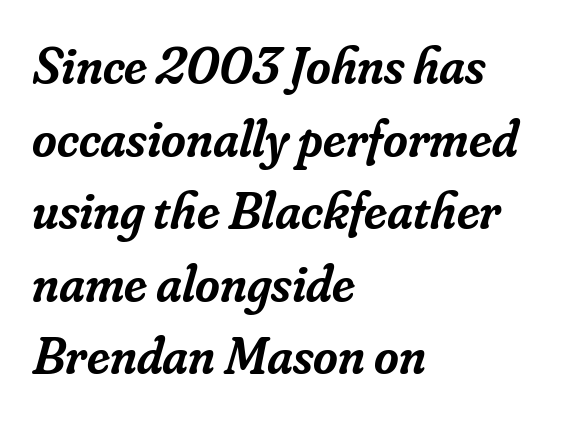
{"serif": "yes", "italic": "yes", "lean": "right", "slant_degrees": 16, "bold": "semi", "weight": "semibold", "width": "normal", "stroke_contrast": "low", "x_height": "small", "monospaced": "no", "underline": "no", "align": "left", "line_spacing": "normal", "line_spacing_ratio": 1.37, "letter_spacing": "normal", "letter_spacing_em": 0.0, "glyph_px": 53}
